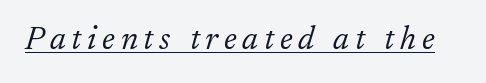
Stems and bowls with no extra thickness — not bold. Posture: slanted. A baseline rule has been typeset under these characters. The rendering uses natural spacing where letterforms have individual widths. This rendering employs a face with finishing strokes, i.e., a serif.
